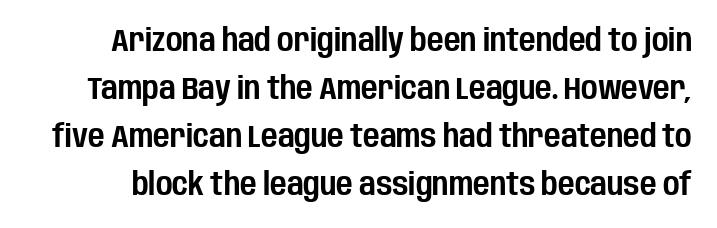
Q: Is the text italic (slanted)? A: No, it is upright.
Q: Is the typeface a serif or a sans-serif typeface? A: Sans-serif.
Q: Is the text underlined? A: No.
Q: Is the spacing between letters normal or unusually wide? A: Normal.
Q: Is the spacing between lines tight, normal or loose? A: Normal.
Q: Width (condensed, normal, or wide)? A: Condensed.
Q: Stroke contrast? A: Low.
Q: x-height? A: Large.
Q: Monospaced? A: No.
